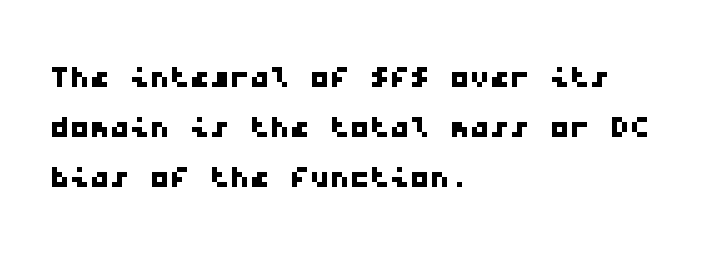
Tracking here is standard; glyphs follow each other at the usual distance. The letters carry no serifs — their stems end cleanly without finishing strokes. Do the characters align in a grid? Yes, the font is monospaced. These lines stack with their left ends in a neat column.
